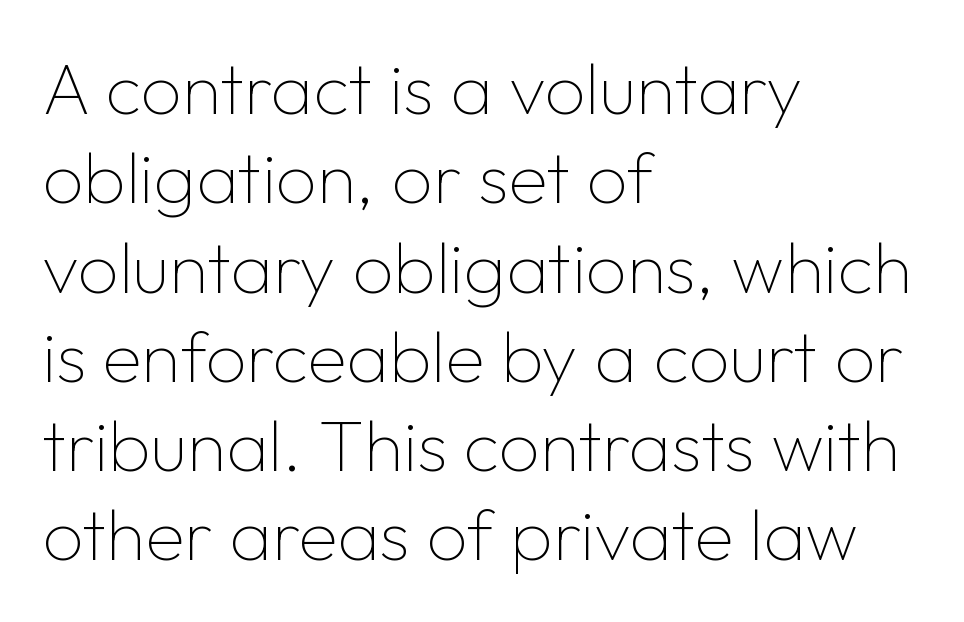
The image shows 72 px thin sans-serif type, upright; set left-aligned, line spacing 1.24x, normal letter spacing, not underlined; low stroke contrast and a medium x-height.
